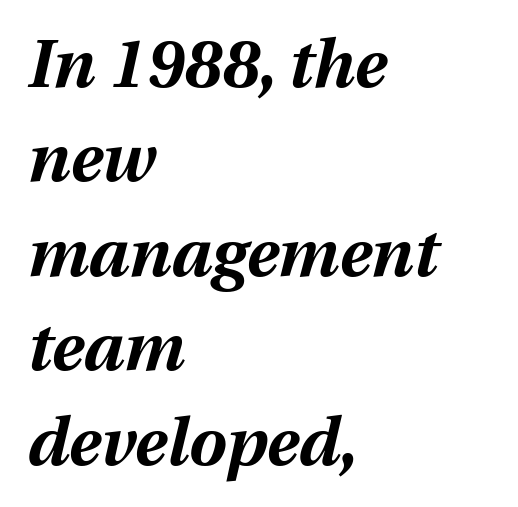
The image shows 67 px bold type, italic (leaning right); set left-aligned, normal line spacing (1.41x), normal letter spacing, not underlined; medium stroke contrast and a medium x-height.
